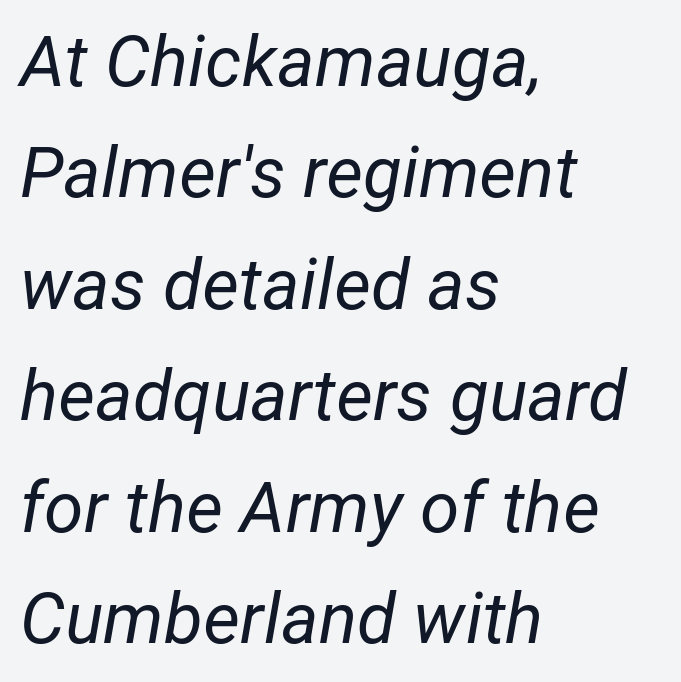
Is the type slanted? Yes — the strokes lean at a clear angle. Do the characters align in a grid? No, the font is proportional. The weight would be labelled regular, book, light, or lighter still. Check the space under the baseline: it is left empty. Line starts are locked; line ends wander. Interline gaps are of average width in this sample.
